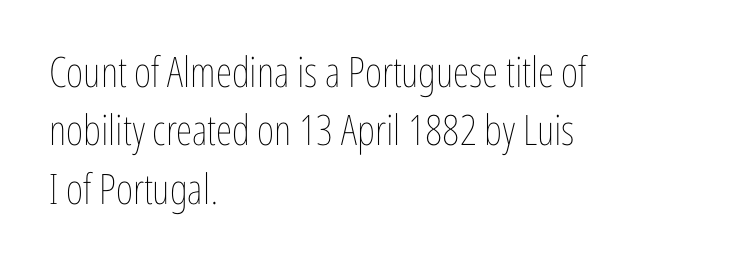
The image shows 42 px thin, condensed type, upright; set left-aligned, normal line spacing (1.39x), normal letter spacing, not underlined; low stroke contrast and a medium x-height.
